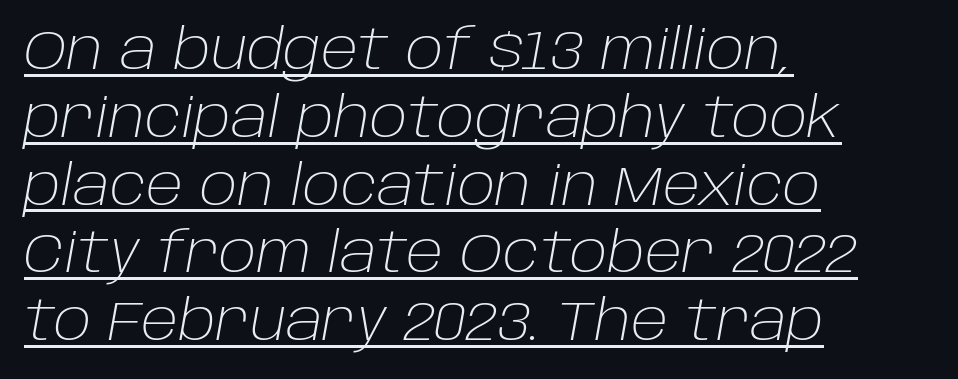
Q: Is the text bold? A: No.
Q: Is the text italic (slanted)? A: Yes, it leans right by about 10 degrees.
Q: Is the text underlined? A: Yes.
Q: How is the paragraph aligned? A: Left-aligned.
Q: Is the spacing between letters normal or unusually wide? A: Normal.
Q: Width (condensed, normal, or wide)? A: Normal.
Q: Stroke contrast? A: Low.
Q: x-height? A: Large.
Q: Monospaced? A: No.
